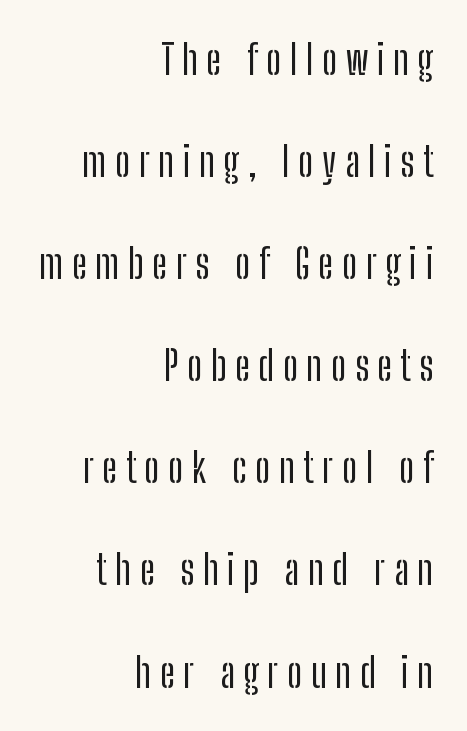
Posture: straight, roman, zero tilt. The type family on display is of the sans-serif kind. Each letter keeps its own natural width here, so spacing adapts to shape. Compared with a flush-left layout, this one pins lines to the opposite, right side. The designer dialed line spacing up above the default. The baseline area is clear.
